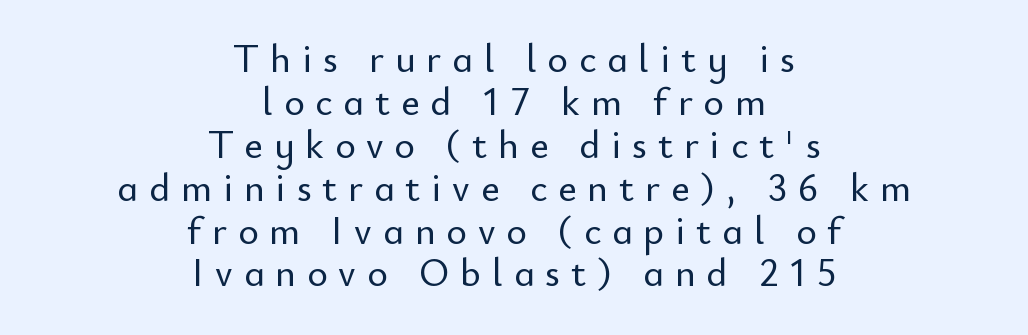
The image shows 39 px sans-serif type, upright; set centered, tight line spacing (1.1x), unusually wide letter spacing (+0.28 em), not underlined; low stroke contrast and a small x-height.
